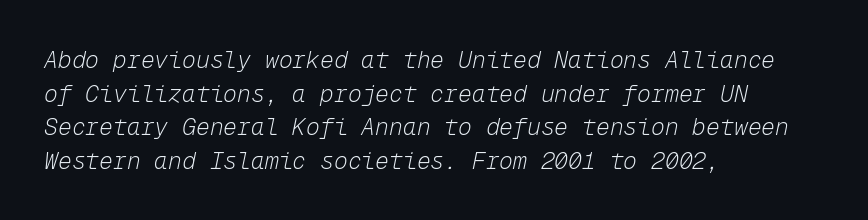
Has an underline been added? It has not. Does the leading feel generous? No, just average. The gaps between neighbouring characters are ordinary and unremarkable. Caption: multi-line text, flush left, ragged right.
